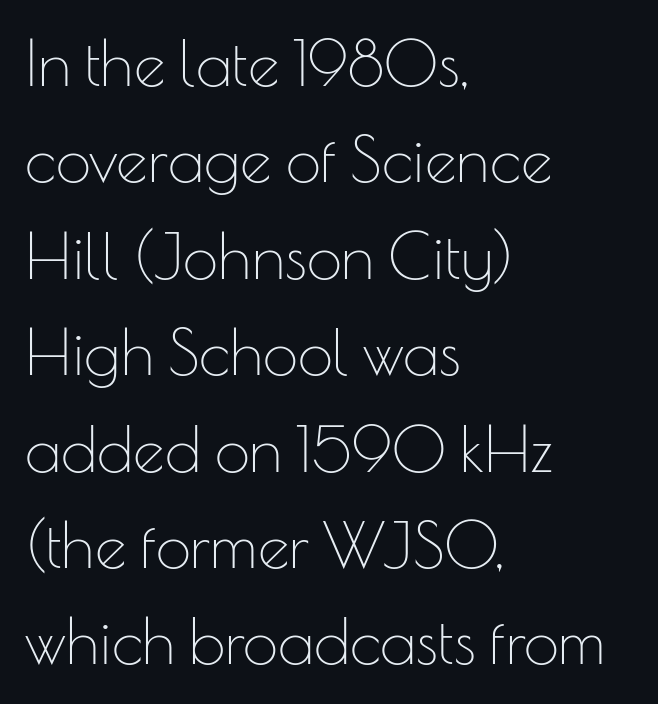
{"serif": "no", "italic": "no", "bold": "no", "weight": "thin", "width": "normal", "stroke_contrast": "low", "x_height": "small", "monospaced": "no", "underline": "no", "align": "left", "line_spacing": "normal", "line_spacing_ratio": 1.53, "letter_spacing": "normal", "letter_spacing_em": 0.0, "glyph_px": 63}
